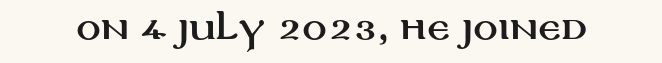
Unmarked baselines from the first word to the last. This rendering employs a face without finishing strokes, i.e., a sans-serif. Here the glyphs are tracked normally, forming tight word shapes. Is this a fixed-width face? No — the glyphs have proportional, varying widths. The type sits square on the baseline with zero lean.
